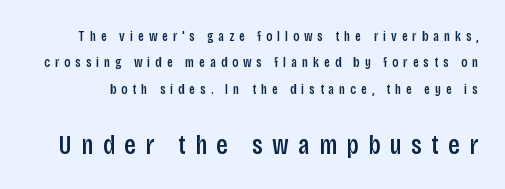
{"italic": "no", "bold": "semi", "underline": "no", "line_spacing_ratio": 1.88, "letter_spacing": "wide", "letter_spacing_em": 0.35, "larger_block": "second", "size_ratio": 1.93, "glyph_px": 27}
